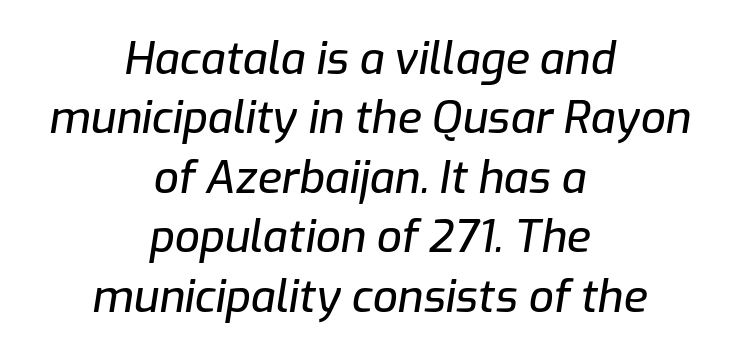
The tracking reads as untouched default to a designer's eye. Does the copy run flush right? No — it is centered line by line. This sample has the flowing, uneven cadence of proportional lettering. Underline: absent. When letters slant like this, we call the style italic.
